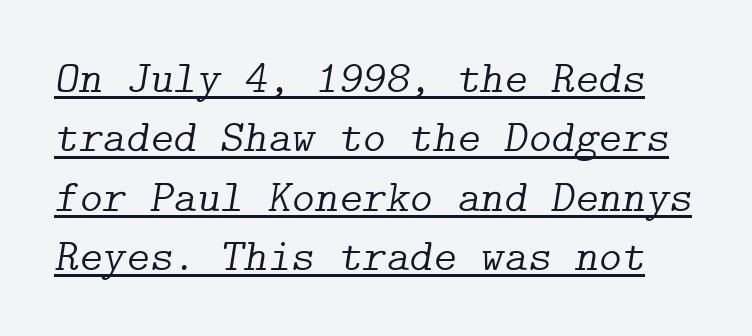
The image shows 45 px light serif type, italic (leaning right); set normal line spacing (1.32x), normal letter spacing, underlined; low stroke contrast and a medium x-height.
